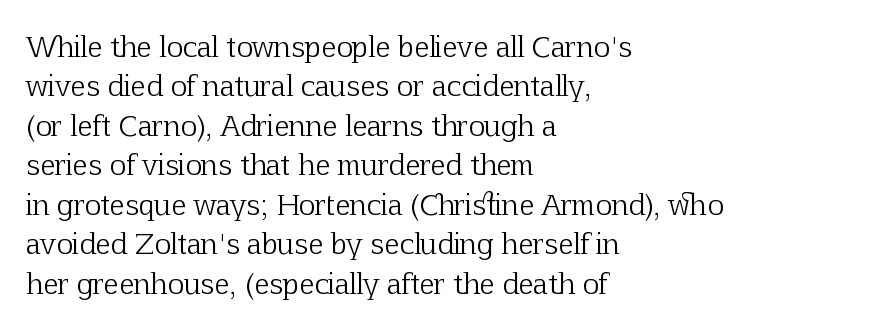
Q: Is the text bold? A: No.
Q: Is the text italic (slanted)? A: No, it is upright.
Q: Is the typeface a serif or a sans-serif typeface? A: Serif.
Q: Is the text underlined? A: No.
Q: How is the paragraph aligned? A: Left-aligned.
Q: Is the spacing between letters normal or unusually wide? A: Normal.
Q: Is the spacing between lines tight, normal or loose? A: Normal.
Q: Width (condensed, normal, or wide)? A: Normal.
Q: Stroke contrast? A: Low.
Q: x-height? A: Medium.
Q: Monospaced? A: No.
